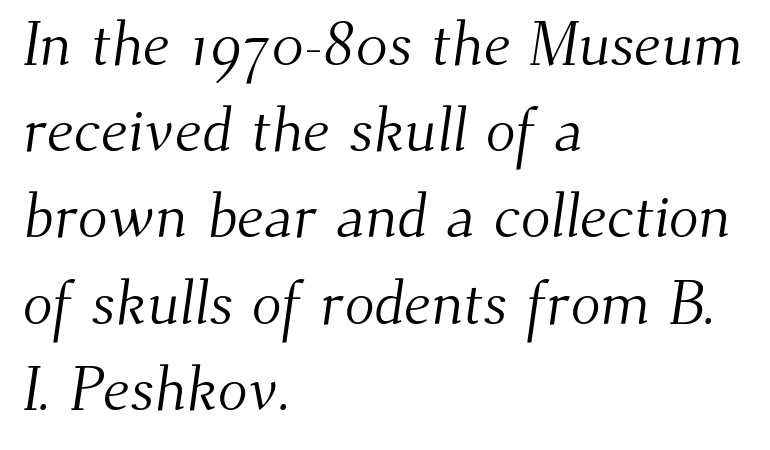
The passage shown stacks its lines at a standard gap. The gaps between neighbouring characters are ordinary and unremarkable. Looks like regular typesetting: each glyph gets only the width it needs. Each row of text sits above clean, open space. The compositor pushed each line to the left boundary. Old-style or modern, the face here clearly has serifs.
